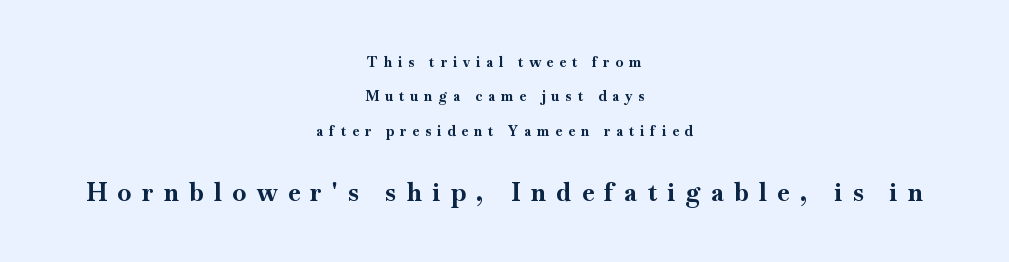
The image shows 25 px bold type, upright; set centered, loose line spacing (2.45x), unusually wide letter spacing (+0.42 em), not underlined; the second (bottom) block is 1.79x larger.
